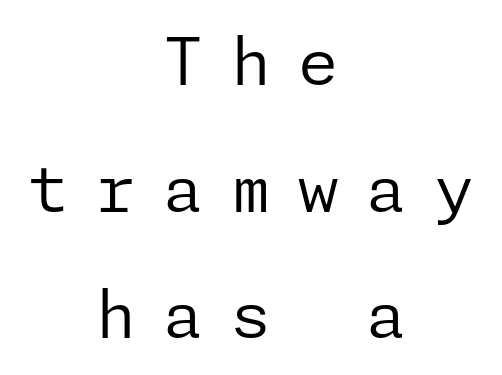
The image shows 65 px regular-weight sans-serif type, upright; set centered, loose line spacing (1.95x), unusually wide letter spacing (+0.42 em), not underlined; low stroke contrast and a medium x-height.
